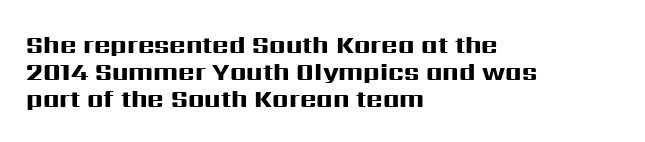
The image shows 25 px bold type, upright; set left-aligned, tight line spacing (1.08x), normal letter spacing, not underlined.
